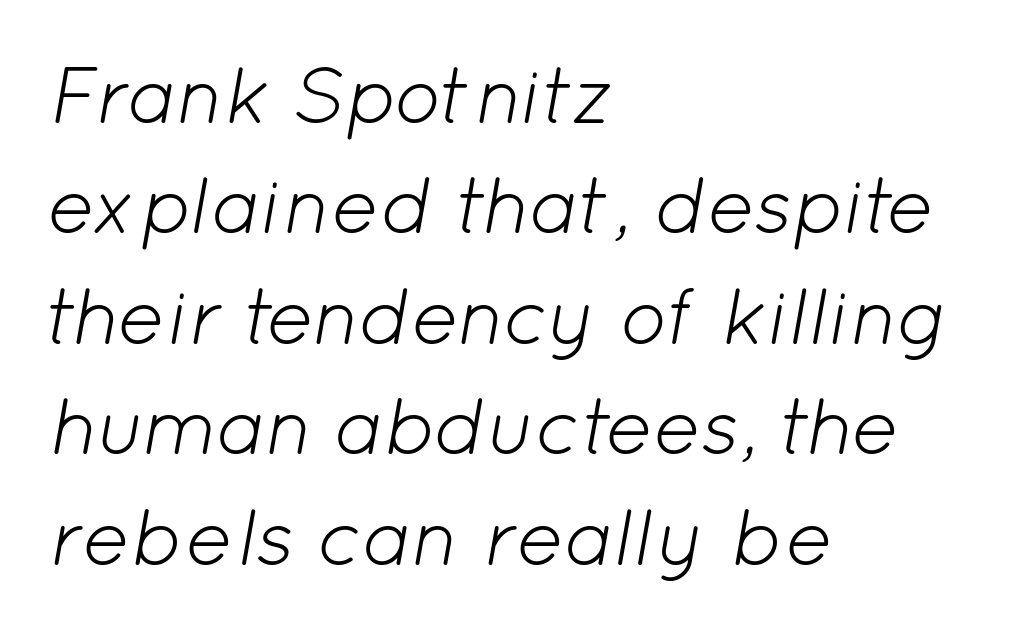
The image shows 80 px light type, italic (leaning right); set left-aligned, normal line spacing (1.38x), normal letter spacing, not underlined; low stroke contrast and a medium x-height.
